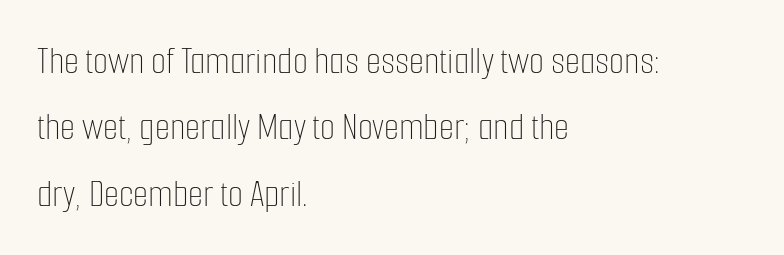
{"italic": "no", "bold": "no", "weight": "thin", "width": "condensed", "stroke_contrast": "low", "x_height": "medium", "monospaced": "no", "underline": "no", "align": "left", "line_spacing": "normal", "line_spacing_ratio": 1.7, "letter_spacing": "normal", "letter_spacing_em": 0.0, "glyph_px": 39}
